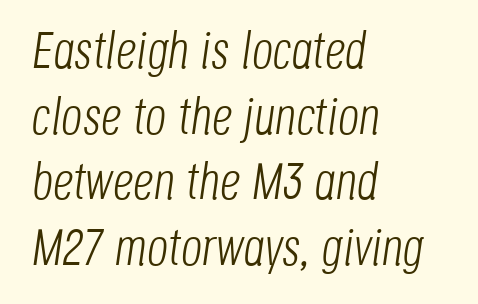
{"italic": "yes", "lean": "right", "slant_degrees": 8, "bold": "no", "weight": "light", "width": "condensed", "stroke_contrast": "low", "x_height": "large", "monospaced": "no", "underline": "no", "align": "left", "line_spacing": "normal", "line_spacing_ratio": 1.26, "letter_spacing": "normal", "letter_spacing_em": 0.0, "glyph_px": 52}
